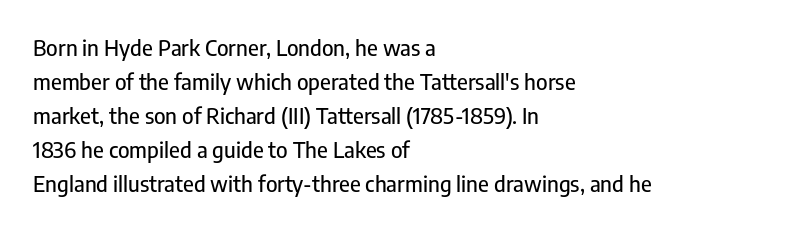
{"italic": "no", "underline": "no", "align": "left", "line_spacing": "normal", "line_spacing_ratio": 1.54, "letter_spacing": "normal", "letter_spacing_em": 0.0, "glyph_px": 22}
